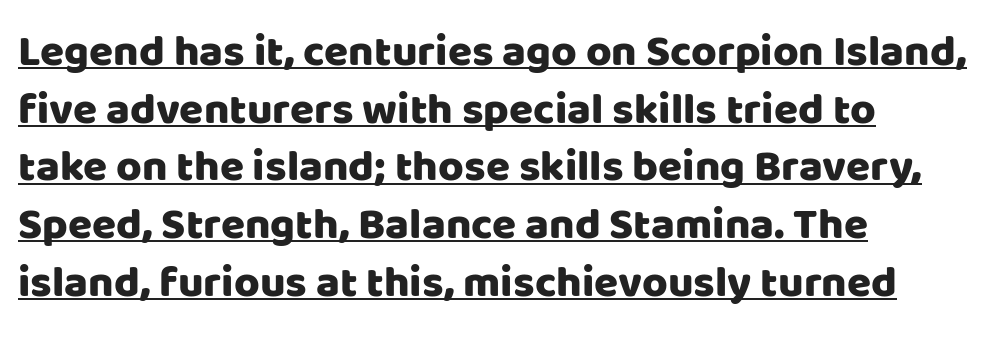
The image shows 44 px sans-serif type, upright; set left-aligned, normal line spacing (1.31x), normal letter spacing, underlined; low stroke contrast and a large x-height.
